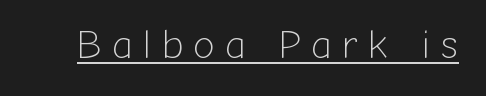
The specimen reads as upright at a glance. Looks like regular typesetting: each glyph gets only the width it needs. This reads as an unemphasized weight, regular at the heaviest. The words here are underlined. Between one letter and the next there's a generous, obvious gap. Letterform terminals end flat and unadorned throughout the passage.
